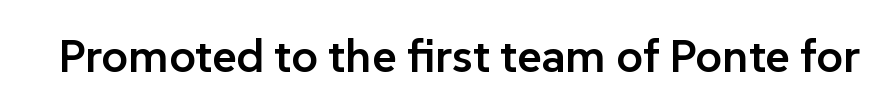
Q: Is the text bold? A: Semi-bold.
Q: Is the text italic (slanted)? A: No, it is upright.
Q: Is the typeface a serif or a sans-serif typeface? A: Sans-serif.
Q: Is the text underlined? A: No.
Q: Is the spacing between letters normal or unusually wide? A: Normal.
Q: Width (condensed, normal, or wide)? A: Normal.
Q: Stroke contrast? A: Low.
Q: x-height? A: Medium.
Q: Monospaced? A: No.
